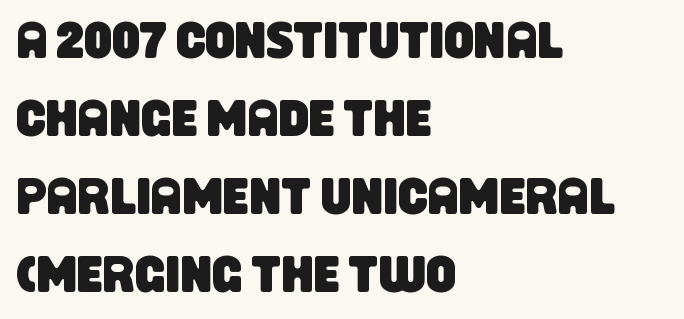
The image shows 52 px condensed sans-serif type; set left-aligned, normal line spacing (1.5x), normal letter spacing, not underlined; low stroke contrast and a large x-height.
